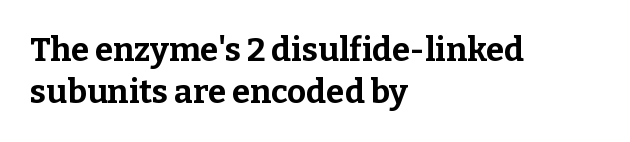
Caption: multi-line text, flush left, ragged right. The rendering uses natural spacing where letterforms have individual widths. Each new line begins a customary step beneath the previous one. Is the letter spacing exaggerated? No — it looks like the ordinary default. In terms of letterform style, serifs are clearly present.
